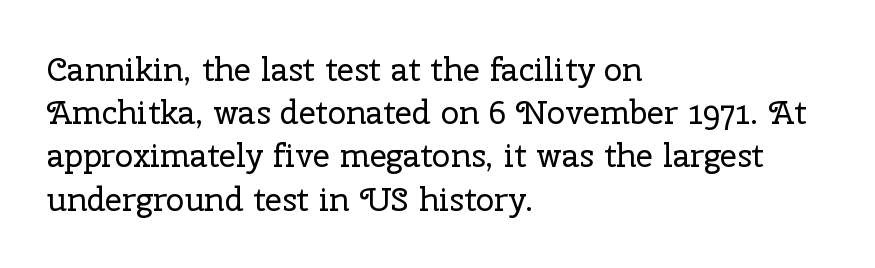
Q: Is the text bold? A: No.
Q: Is the text italic (slanted)? A: No, it is upright.
Q: Is the typeface a serif or a sans-serif typeface? A: Serif.
Q: Is the text underlined? A: No.
Q: How is the paragraph aligned? A: Left-aligned.
Q: Is the spacing between letters normal or unusually wide? A: Normal.
Q: Is the spacing between lines tight, normal or loose? A: Normal.
Q: Width (condensed, normal, or wide)? A: Normal.
Q: Stroke contrast? A: Low.
Q: x-height? A: Medium.
Q: Monospaced? A: No.
